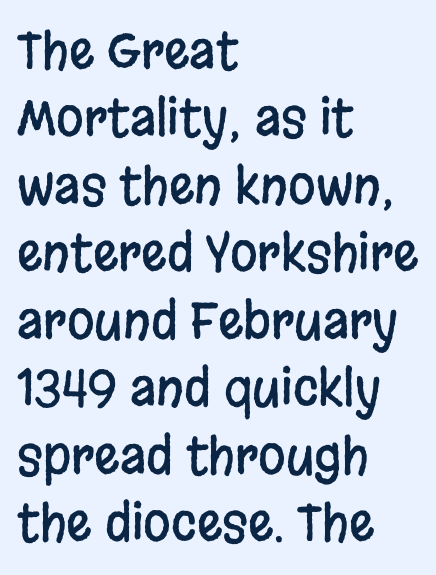
{"serif": "no", "italic": "no", "width": "condensed", "stroke_contrast": "low", "x_height": "large", "monospaced": "no", "underline": "no", "align": "left", "line_spacing": "normal", "line_spacing_ratio": 1.35, "letter_spacing": "normal", "letter_spacing_em": 0.0, "glyph_px": 50}
